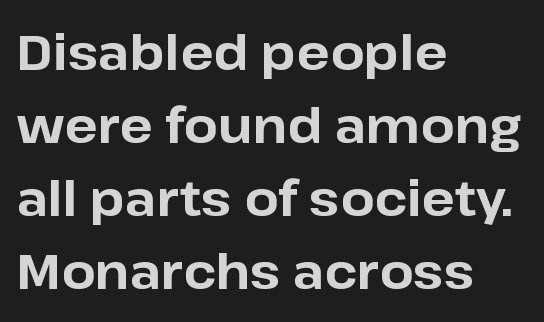
Q: Is the text bold? A: Yes.
Q: Is the text italic (slanted)? A: No, it is upright.
Q: Is the typeface a serif or a sans-serif typeface? A: Sans-serif.
Q: Is the text underlined? A: No.
Q: How is the paragraph aligned? A: Left-aligned.
Q: Is the spacing between letters normal or unusually wide? A: Normal.
Q: Is the spacing between lines tight, normal or loose? A: Normal.
Q: Width (condensed, normal, or wide)? A: Normal.
Q: Stroke contrast? A: Low.
Q: x-height? A: Medium.
Q: Monospaced? A: No.
